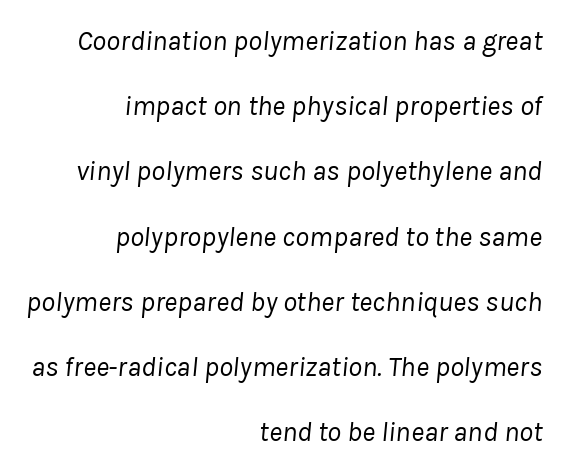
{"italic": "yes", "lean": "right", "slant_degrees": 8, "bold": "no", "weight": "regular", "width": "normal", "stroke_contrast": "low", "x_height": "medium", "monospaced": "no", "underline": "no", "align": "right", "line_spacing": "loose", "line_spacing_ratio": 2.33, "letter_spacing": "normal", "letter_spacing_em": 0.0, "glyph_px": 28}
